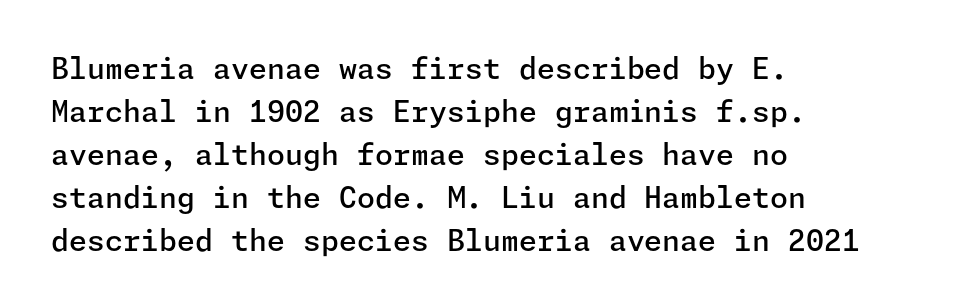
{"serif": "no", "italic": "no", "bold": "semi", "weight": "semibold", "width": "normal", "stroke_contrast": "low", "x_height": "medium", "underline": "no", "align": "left", "line_spacing": "normal", "line_spacing_ratio": 1.48, "letter_spacing": "normal", "letter_spacing_em": 0.0, "glyph_px": 29}
